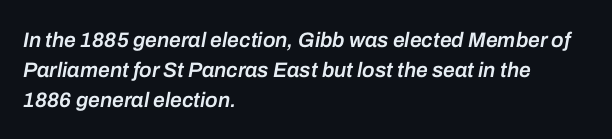
Q: Is the text bold? A: Semi-bold.
Q: Is the text italic (slanted)? A: Yes, it leans right by about 10 degrees.
Q: Is the text underlined? A: No.
Q: How is the paragraph aligned? A: Left-aligned.
Q: Is the spacing between letters normal or unusually wide? A: Normal.
Q: Is the spacing between lines tight, normal or loose? A: Normal.
